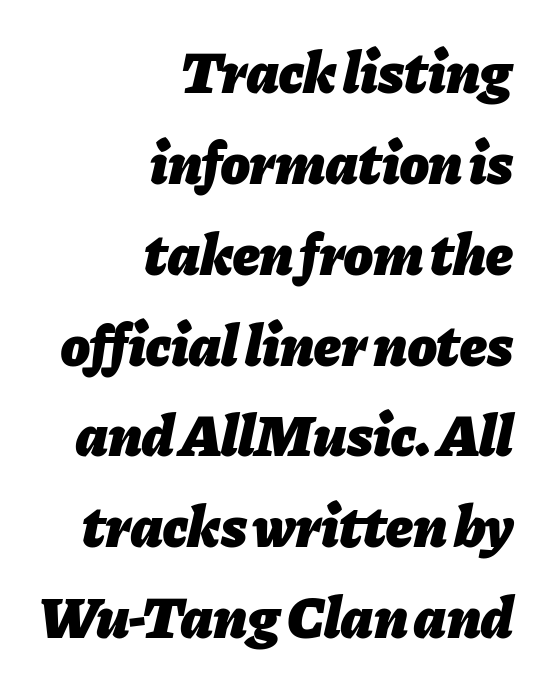
The rendering anchors every line to the right-hand side. Between one letter and the next there's only the usual sliver of space. The letters are bold, with thick, heavy strokes. These lines are rendered in a variable-pitch font. Each new line begins a customary step beneath the previous one.
